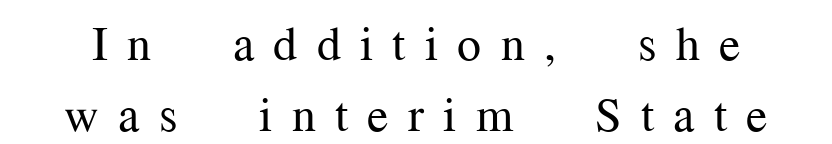
The image shows 48 px regular-weight serif type, upright; set normal line spacing (1.48x), unusually wide letter spacing (+0.4 em), not underlined; medium stroke contrast and a medium x-height.
